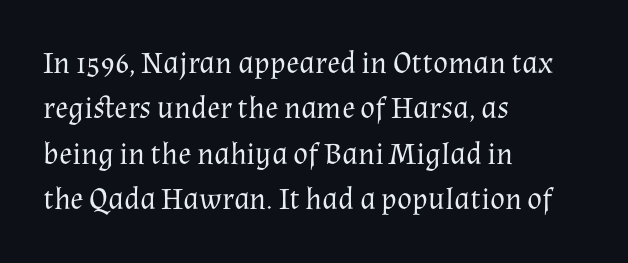
Q: Is the text bold? A: No.
Q: Is the text italic (slanted)? A: No, it is upright.
Q: Is the typeface a serif or a sans-serif typeface? A: Serif.
Q: Is the text underlined? A: No.
Q: How is the paragraph aligned? A: Left-aligned.
Q: Is the spacing between letters normal or unusually wide? A: Normal.
Q: Is the spacing between lines tight, normal or loose? A: Normal.
Q: Width (condensed, normal, or wide)? A: Normal.
Q: Stroke contrast? A: Medium.
Q: x-height? A: Medium.
Q: Monospaced? A: No.
